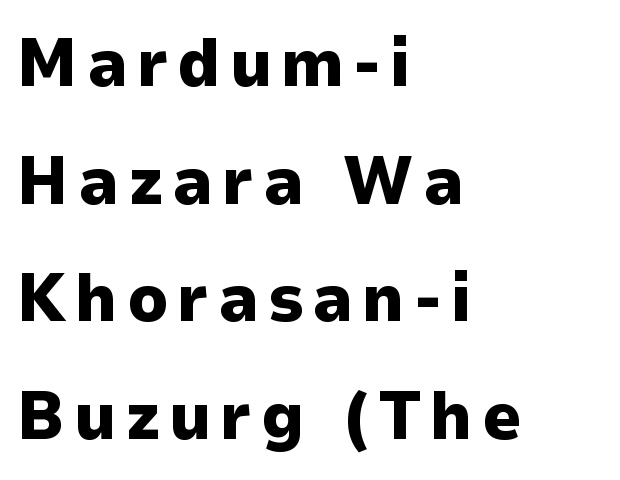
Q: Is the text bold? A: Yes.
Q: Is the text italic (slanted)? A: No, it is upright.
Q: Is the typeface a serif or a sans-serif typeface? A: Sans-serif.
Q: Is the text underlined? A: No.
Q: How is the paragraph aligned? A: Left-aligned.
Q: Width (condensed, normal, or wide)? A: Normal.
Q: Stroke contrast? A: Low.
Q: x-height? A: Medium.
Q: Monospaced? A: No.
